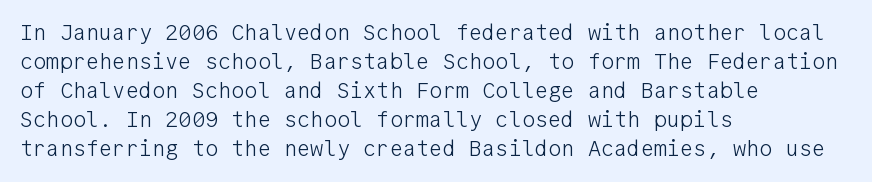
The image shows 22 px text type, upright; set left-aligned, normal line spacing (1.32x), normal letter spacing, not underlined.
